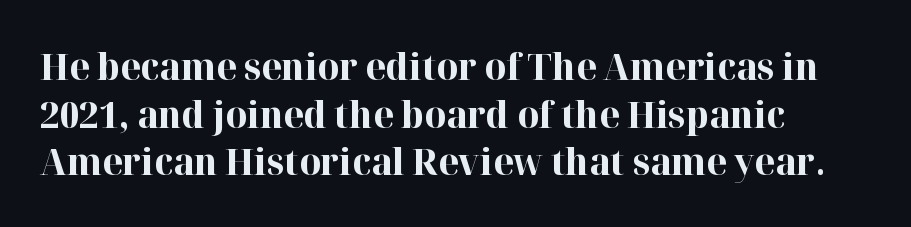
The image shows 37 px bold serif type, upright; set left-aligned, normal line spacing (1.29x), normal letter spacing, not underlined; high stroke contrast and a medium x-height.
